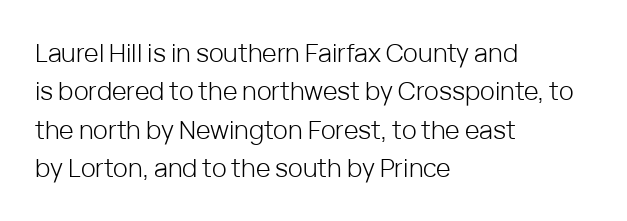
The image shows 25 px text type, upright; set left-aligned, normal line spacing (1.54x), normal letter spacing, not underlined.
